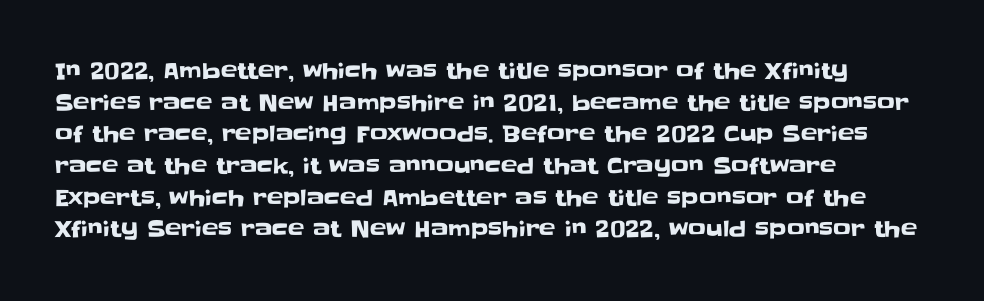
{"italic": "no", "underline": "no", "align": "left", "line_spacing": "normal", "line_spacing_ratio": 1.44, "letter_spacing": "normal", "letter_spacing_em": 0.0, "glyph_px": 22}
